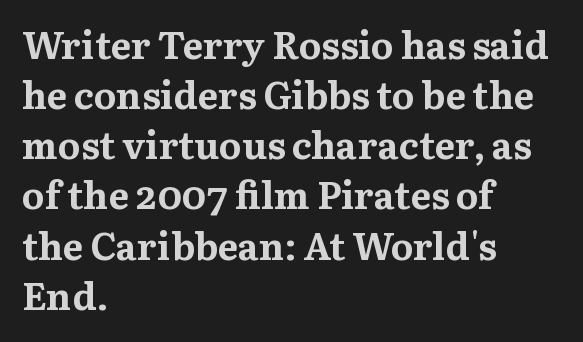
{"serif": "yes", "italic": "no", "bold": "yes", "weight": "bold", "width": "normal", "stroke_contrast": "medium", "x_height": "medium", "monospaced": "no", "underline": "no", "align": "left", "line_spacing": "normal", "line_spacing_ratio": 1.32, "letter_spacing": "normal", "letter_spacing_em": 0.0, "glyph_px": 38}
